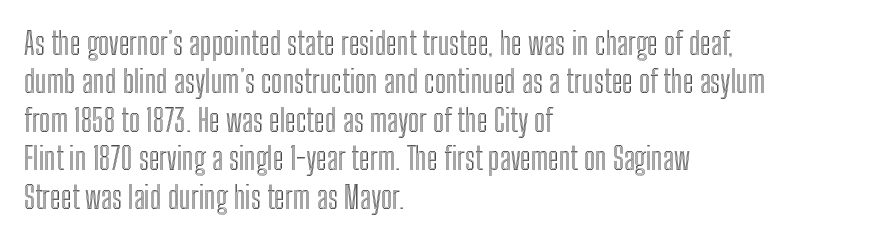
No extra tracking has been applied to these lines. Is this a fixed-width face? No — the glyphs have proportional, varying widths. These lines are set flush left with a ragged right edge. In terms of posture, this sample is upright.
